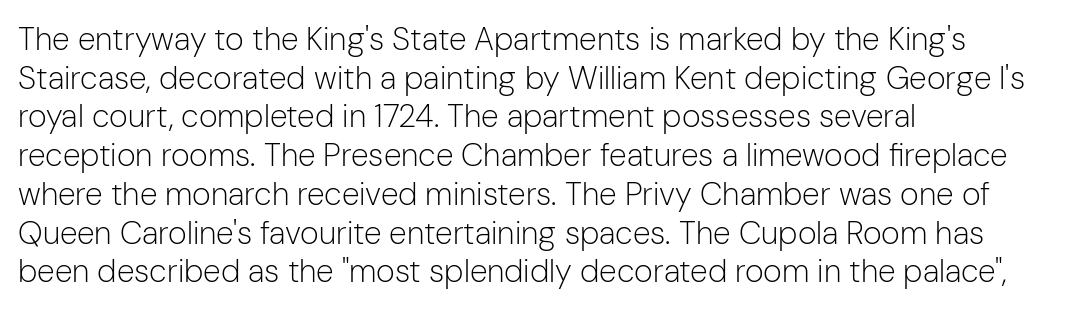
Each letter keeps its own natural width here, so spacing adapts to shape. Nobody touched the tracking dial on this one. Quick note: underline off. The lines in this sample share a left origin and differ only in where they stop. Posture: vertical. Note: no serifs on the glyphs.
